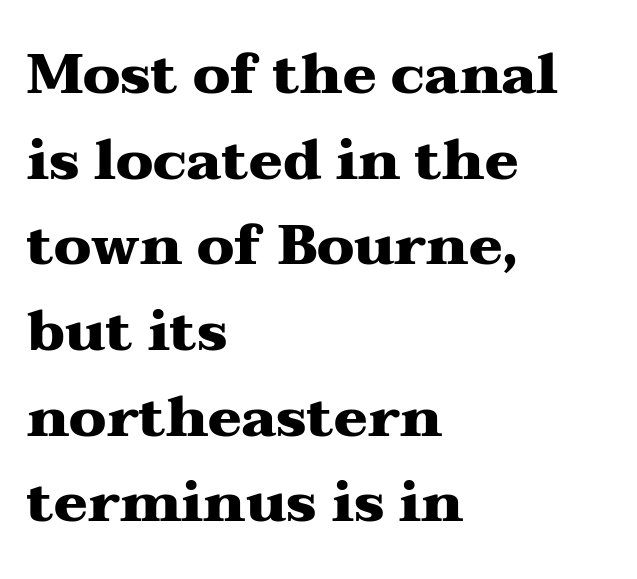
The image shows 56 px heavy, wide serif type, upright; set left-aligned, normal line spacing (1.53x), normal letter spacing, not underlined; medium stroke contrast and a medium x-height.
